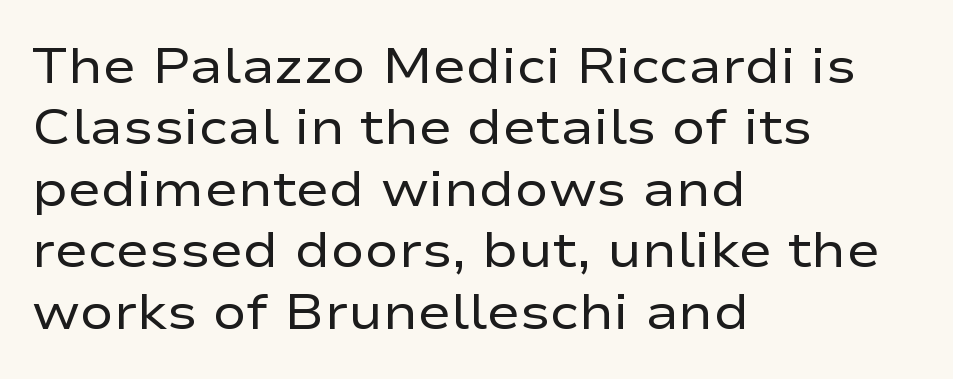
{"serif": "no", "italic": "no", "bold": "no", "weight": "regular", "width": "wide", "stroke_contrast": "low", "x_height": "medium", "monospaced": "no", "underline": "no", "align": "left", "line_spacing_ratio": 1.23, "letter_spacing": "normal", "letter_spacing_em": 0.0, "glyph_px": 50}
